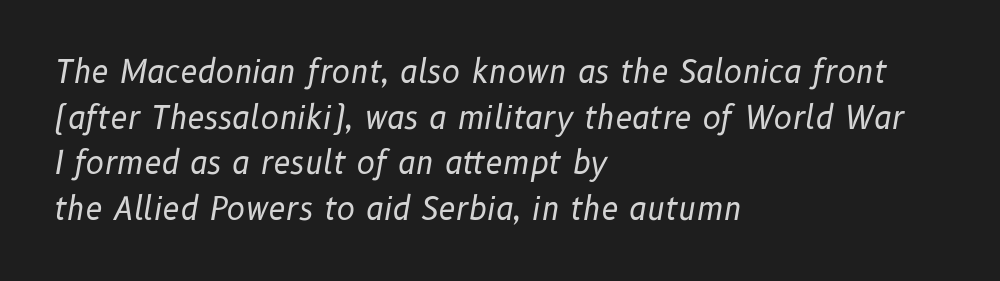
This reads as an unemphasized weight, regular at the heaviest. Has an underline been added? It has not. Where is the straight margin? On the left. Looks like regular typesetting: each glyph gets only the width it needs. The lines sit at an ordinary, default distance from one another.
